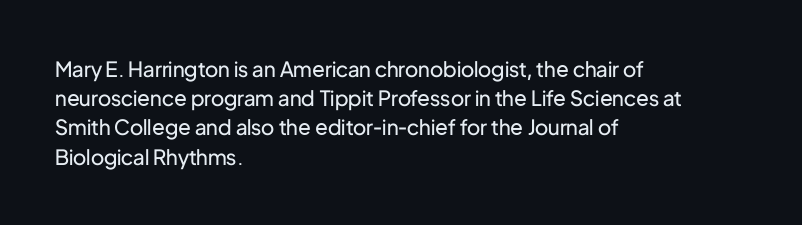
Tracking here is standard; glyphs follow each other at the usual distance. Heft: none added — not bold. These lines are set flush left with a ragged right edge. The letters stand straight up with perfectly vertical stems. Has an underline been added? It has not.
